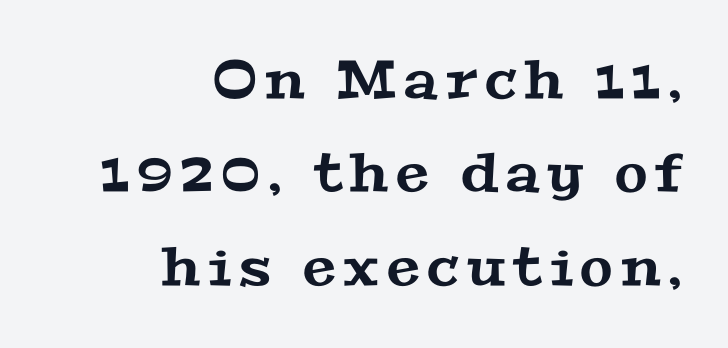
The image shows 53 px wide serif type; set right-aligned, line spacing 1.76x, not underlined; medium stroke contrast and a medium x-height.
